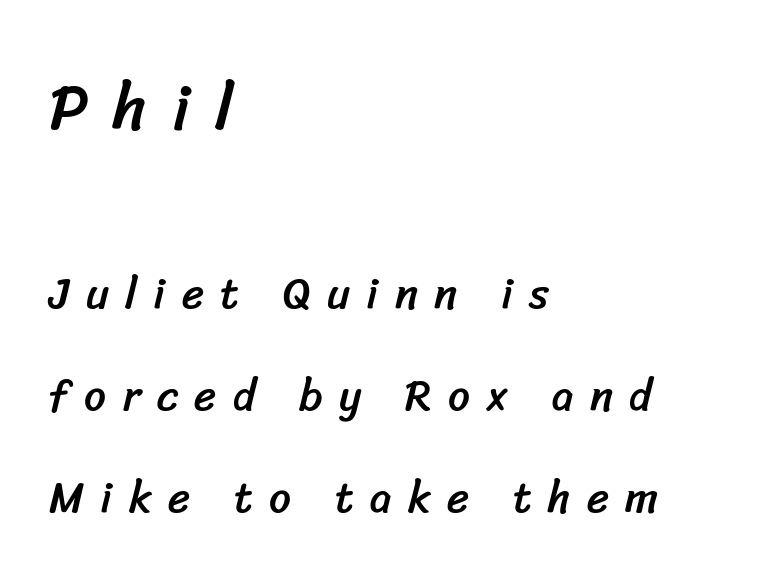
The image shows 65 px sans-serif type; set left-aligned, loose line spacing (2.37x), unusually wide letter spacing (+0.38 em), not underlined; the first (top) block is 1.51x larger; low stroke contrast and a medium x-height.
